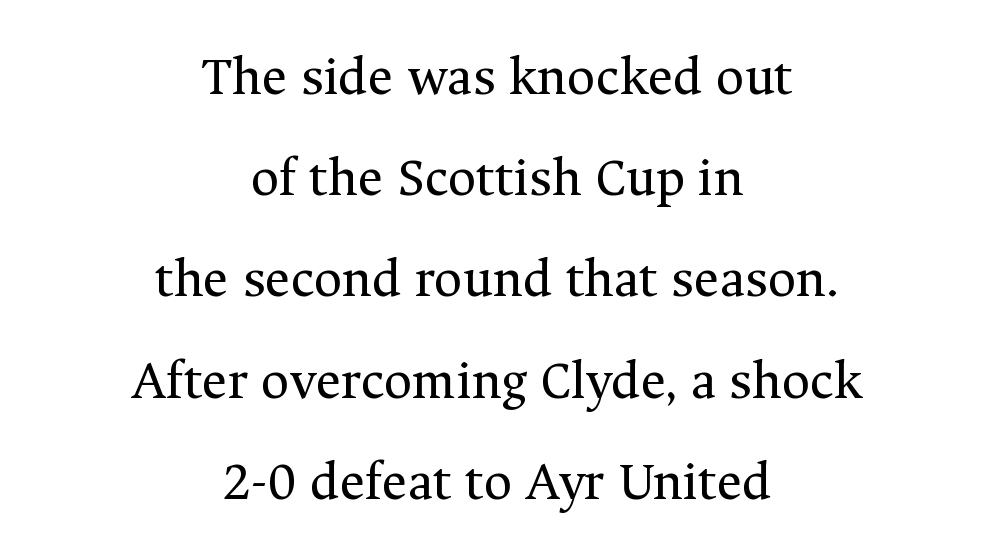
{"serif": "yes", "italic": "no", "bold": "no", "weight": "regular", "width": "normal", "stroke_contrast": "medium", "x_height": "medium", "monospaced": "no", "underline": "no", "align": "center", "line_spacing_ratio": 1.84, "letter_spacing": "normal", "letter_spacing_em": 0.0, "glyph_px": 55}
